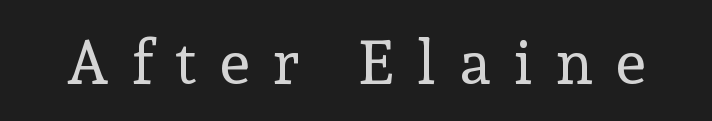
Is this a fixed-width face? No — the glyphs have proportional, varying widths. The strip under each line holds only bare page. This is the regular roman posture of the typeface. Bold? No — there's no thickening of the strokes. The letters carry serifs — small finishing strokes at the ends of their stems.
